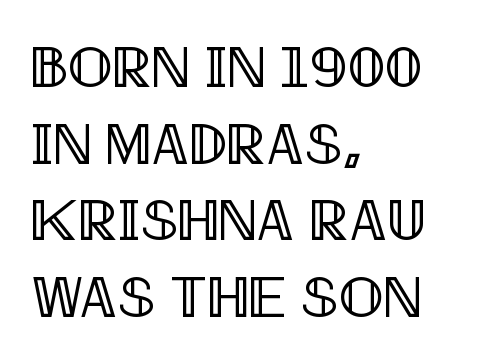
The image shows 59 px condensed type, upright; set left-aligned, normal line spacing (1.3x), normal letter spacing, not underlined; a large x-height.
